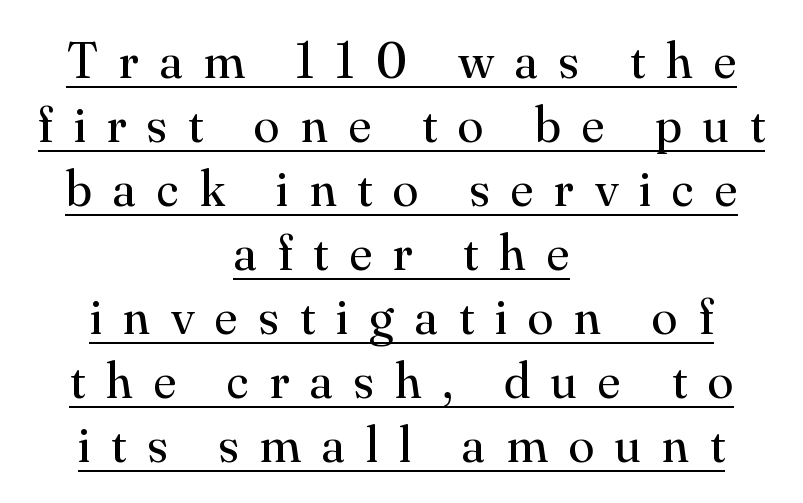
{"serif": "yes", "italic": "no", "bold": "no", "weight": "regular", "width": "normal", "stroke_contrast": "medium", "x_height": "small", "monospaced": "no", "underline": "yes", "align": "center", "line_spacing_ratio": 1.23, "letter_spacing": "wide", "letter_spacing_em": 0.41, "glyph_px": 52}
